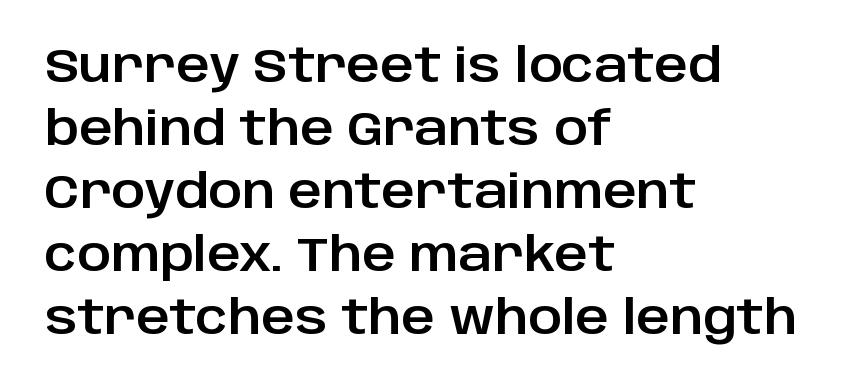
Q: Is the text italic (slanted)? A: No, it is upright.
Q: Is the typeface a serif or a sans-serif typeface? A: Sans-serif.
Q: Is the text underlined? A: No.
Q: How is the paragraph aligned? A: Left-aligned.
Q: Is the spacing between letters normal or unusually wide? A: Normal.
Q: Is the spacing between lines tight, normal or loose? A: Normal.
Q: Width (condensed, normal, or wide)? A: Normal.
Q: Stroke contrast? A: Low.
Q: x-height? A: Large.
Q: Monospaced? A: No.
